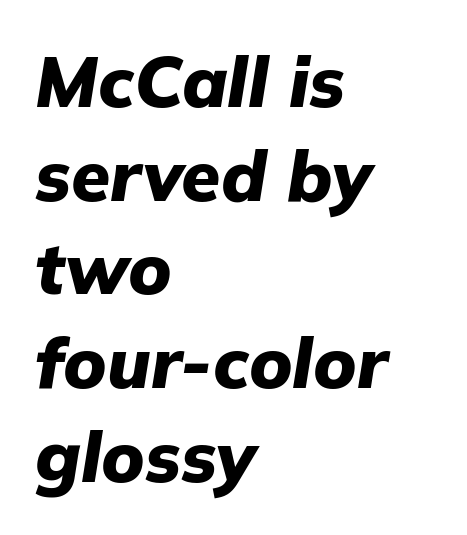
The image shows 71 px heavy type, italic (leaning right); set left-aligned, normal line spacing (1.32x), normal letter spacing, not underlined; low stroke contrast and a medium x-height.
